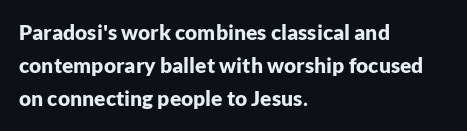
Q: Is the text bold? A: Yes.
Q: Is the text italic (slanted)? A: No, it is upright.
Q: Is the text underlined? A: No.
Q: How is the paragraph aligned? A: Left-aligned.
Q: Is the spacing between letters normal or unusually wide? A: Normal.
Q: Is the spacing between lines tight, normal or loose? A: Normal.
